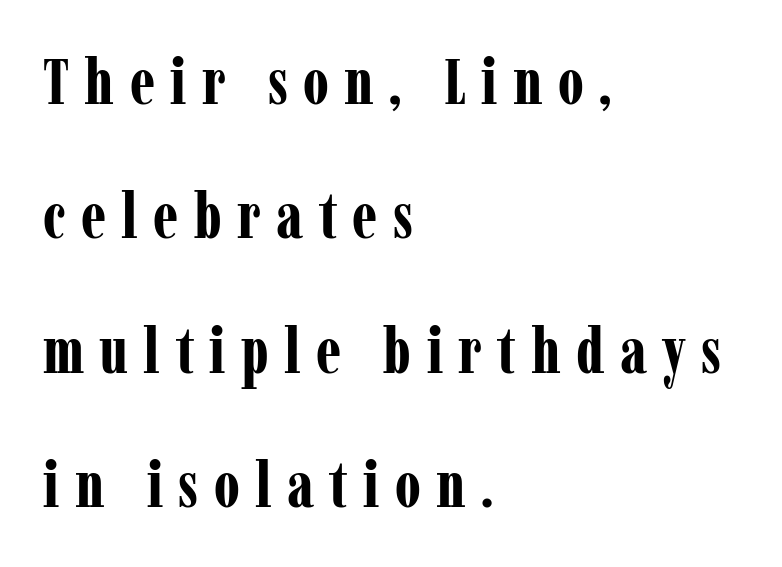
A typesetter would call this heavily tracked-out type. Set as a true bold cut, around the 700 mark. The lines in this sample share a left origin and differ only in where they stop. These lines stand farther apart than default settings would place them.
